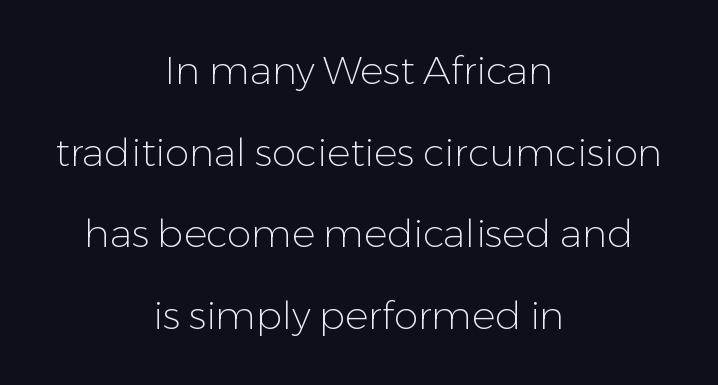
The image shows 39 px light sans-serif type, upright; set centered, loose line spacing (2.09x), normal letter spacing, not underlined; low stroke contrast and a medium x-height.
